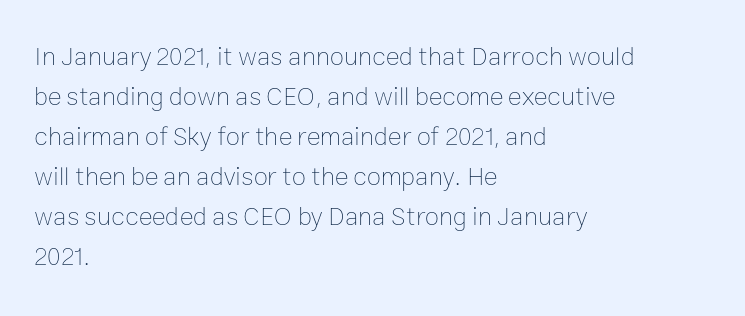
{"italic": "no", "bold": "no", "underline": "no", "align": "left", "line_spacing": "normal", "line_spacing_ratio": 1.54, "letter_spacing": "normal", "letter_spacing_em": 0.0, "glyph_px": 26}
